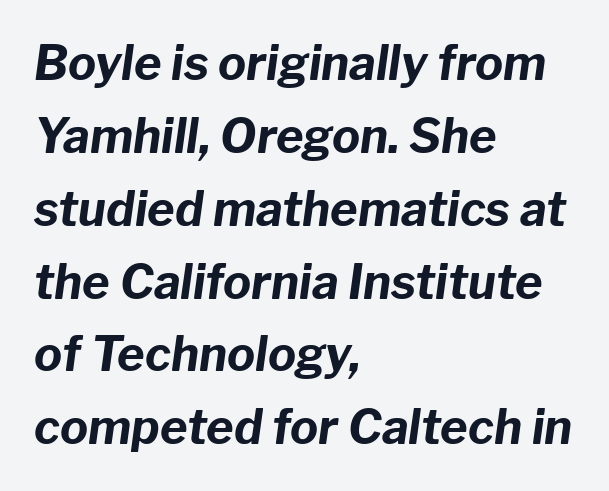
Q: Is the text bold? A: Yes.
Q: Is the text italic (slanted)? A: Yes, it leans right by about 8 degrees.
Q: Is the text underlined? A: No.
Q: How is the paragraph aligned? A: Left-aligned.
Q: Is the spacing between letters normal or unusually wide? A: Normal.
Q: Is the spacing between lines tight, normal or loose? A: Normal.
Q: Width (condensed, normal, or wide)? A: Normal.
Q: Stroke contrast? A: Low.
Q: x-height? A: Medium.
Q: Monospaced? A: No.
